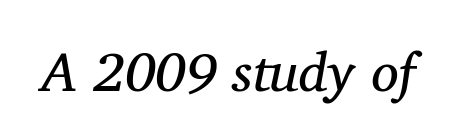
This rendering employs a face with finishing strokes, i.e., a serif. Is this a fixed-width face? No — the glyphs have proportional, varying widths. Every character sits at an angle, as italics do. Is the letter spacing exaggerated? No — it looks like the ordinary default.
